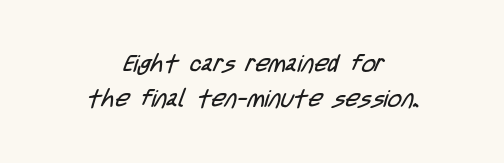
Q: Is the text bold? A: No.
Q: Is the text underlined? A: No.
Q: How is the paragraph aligned? A: Centered.
Q: Is the spacing between letters normal or unusually wide? A: Normal.
Q: Is the spacing between lines tight, normal or loose? A: Normal.
